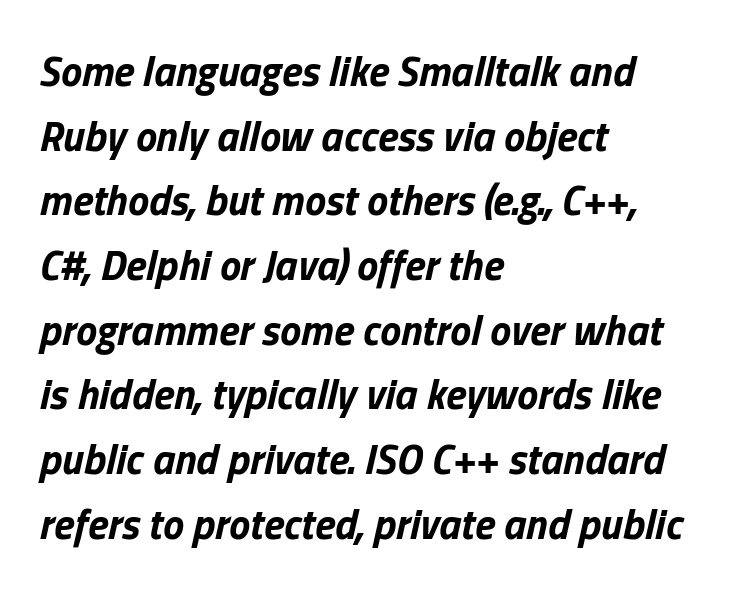
The image shows 42 px bold type, italic (leaning right); set left-aligned, normal line spacing (1.54x), normal letter spacing, not underlined; low stroke contrast and a medium x-height.
